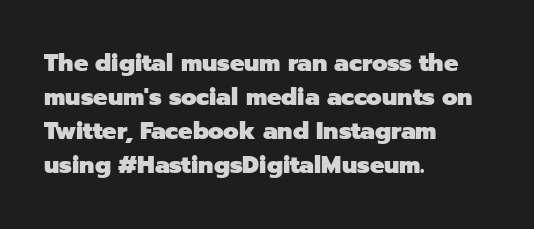
The image shows 24 px bold type, upright; set left-aligned, normal line spacing (1.42x), normal letter spacing, not underlined.
